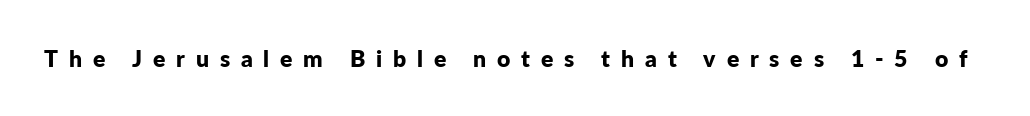
The image shows 23 px bold type, upright; set unusually wide letter spacing (+0.47 em), not underlined.
